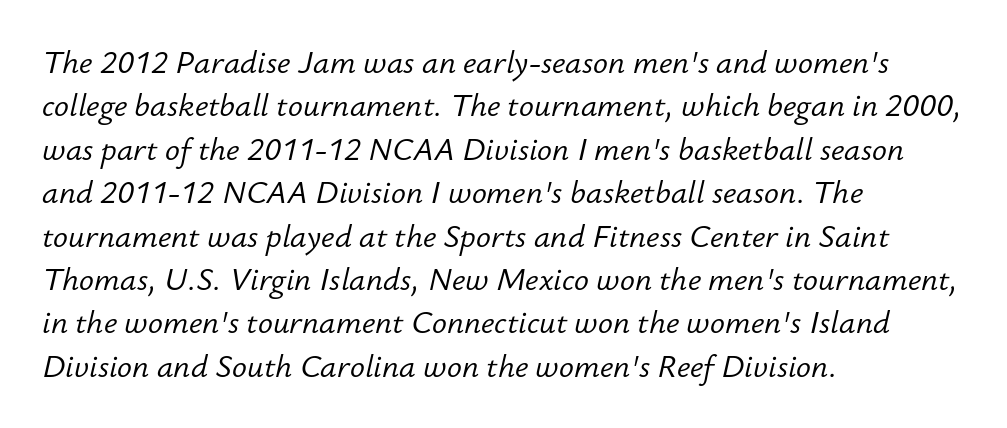
Q: Is the text bold? A: No.
Q: Is the text italic (slanted)? A: Yes, it leans right by about 12 degrees.
Q: Is the text underlined? A: No.
Q: How is the paragraph aligned? A: Left-aligned.
Q: Is the spacing between letters normal or unusually wide? A: Normal.
Q: Is the spacing between lines tight, normal or loose? A: Normal.
Q: Width (condensed, normal, or wide)? A: Normal.
Q: Stroke contrast? A: Low.
Q: x-height? A: Small.
Q: Monospaced? A: No.
